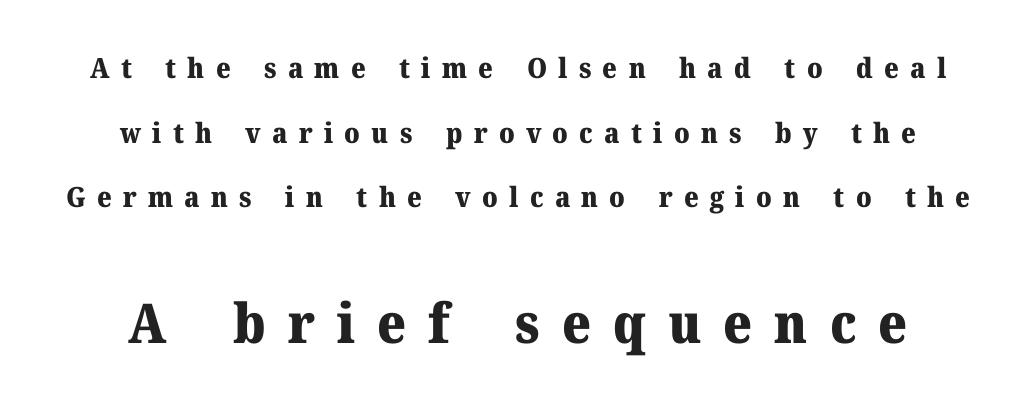
{"serif": "yes", "italic": "no", "bold": "yes", "weight": "heavy", "width": "normal", "stroke_contrast": "medium", "x_height": "medium", "monospaced": "no", "underline": "no", "line_spacing": "loose", "line_spacing_ratio": 2.31, "letter_spacing": "wide", "letter_spacing_em": 0.4, "larger_block": "second", "size_ratio": 1.96, "glyph_px": 55}
